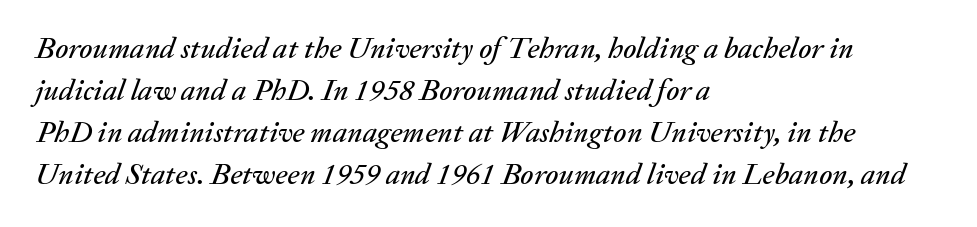
Varying glyph widths throughout — classic text-font behaviour. The typography opts for an oblique posture over an upright one. The passage shown is not underscored anywhere. Every row of glyphs begins at an identical x-position on the left.
